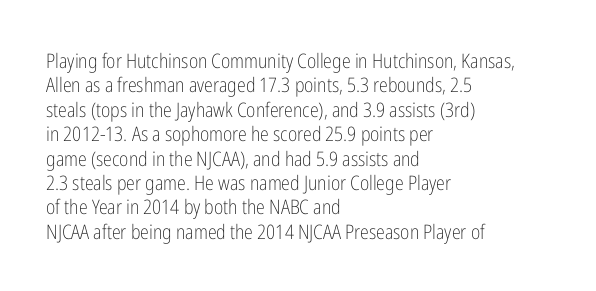
The image shows 20 px text type, upright; set left-aligned, line spacing 1.22x, normal letter spacing, not underlined.
